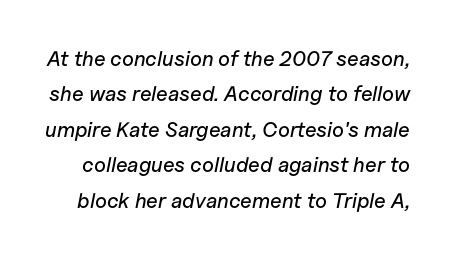
Q: Is the text italic (slanted)? A: Yes, it leans right by about 11 degrees.
Q: Is the text underlined? A: No.
Q: Is the spacing between letters normal or unusually wide? A: Normal.
Q: Is the spacing between lines tight, normal or loose? A: Normal.
